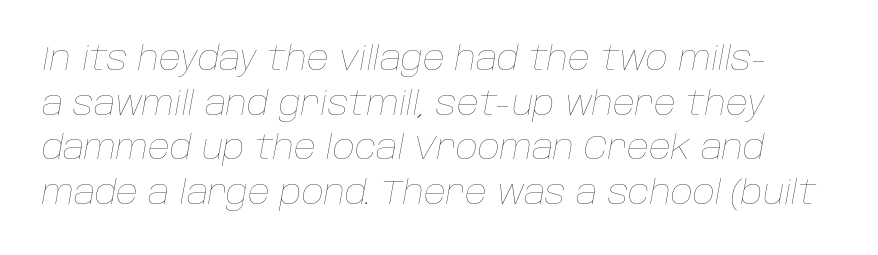
Counters stay open thanks to moderate or lighter strokes. Is there much room between lines? A standard amount, neither cramped nor airy. A typesetter would call this proportional, since set widths differ per character. Just letters on the line, the space beneath them empty. The tracking reads as untouched default to a designer's eye. There's an unmistakable incline to the writing here.
